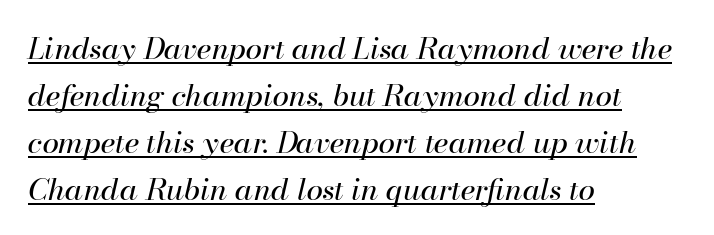
The letterforms sit at book weight or below. Looks like regular typesetting: each glyph gets only the width it needs. Descenders here cross a horizontal rule under the line. The rendering keeps characters at their native spacing. Characters are canted at an angle relative to the baseline's perpendicular.
